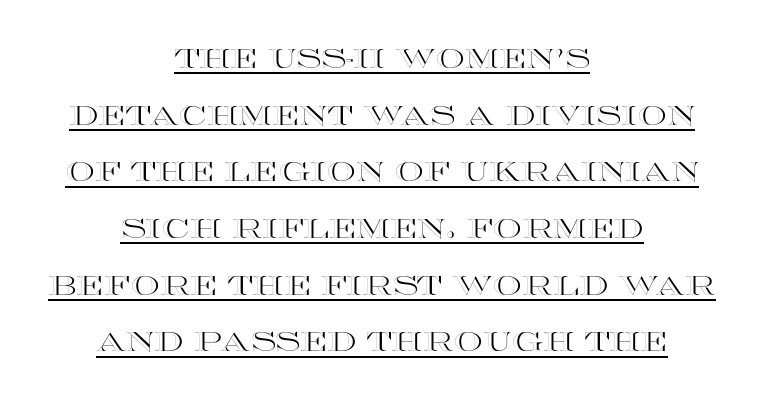
Where is the straight margin? There isn't one; the lines are centered. Leading: increased. Vertical strokes here are truly vertical. Underline: present. Here the glyphs are tracked normally, forming tight word shapes.
